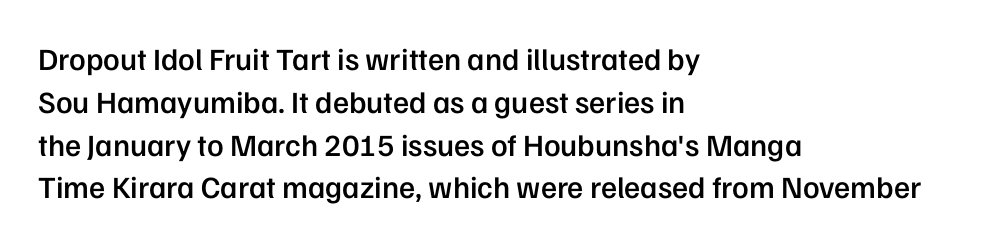
{"serif": "no", "italic": "no", "bold": "semi", "weight": "semibold", "width": "normal", "stroke_contrast": "low", "x_height": "medium", "monospaced": "no", "underline": "no", "align": "left", "line_spacing": "normal", "line_spacing_ratio": 1.38, "letter_spacing": "normal", "letter_spacing_em": 0.0, "glyph_px": 31}
